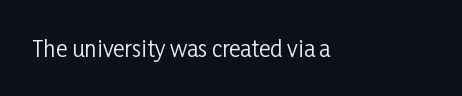
The space directly below the letters is spotless. Quick note: not italic, upright. The line texture is even and compact thanks to regular tracking. These glyphs show unthickened strokes, regular width or finer.
